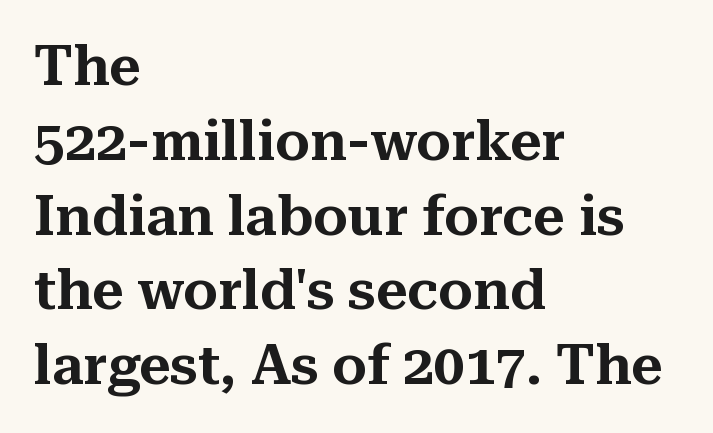
The image shows 55 px serif type, upright; set left-aligned, normal line spacing (1.36x), normal letter spacing, not underlined; medium stroke contrast and a medium x-height.
